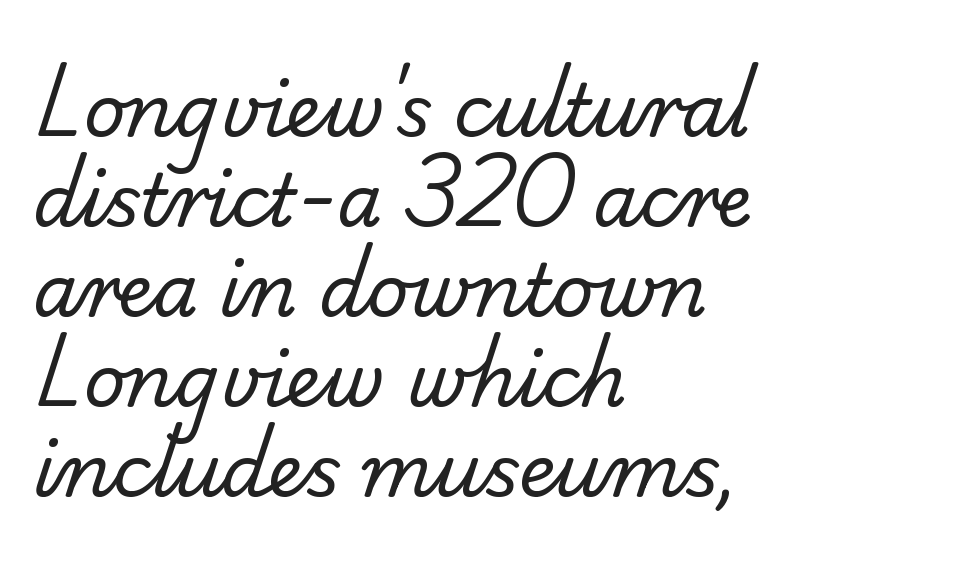
The image shows 72 px regular-weight sans-serif type; set left-aligned, normal line spacing (1.25x), normal letter spacing, not underlined; low stroke contrast and a small x-height.
